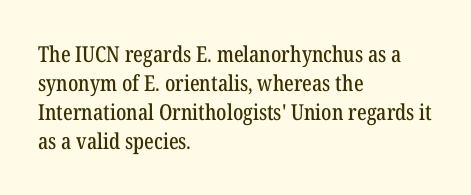
It's the straight-up-and-down kind of type. The horizontal fit of the characters is conventional and even. These lines are set flush left with a ragged right edge. Glance below the letters and you will spot only blank space.
